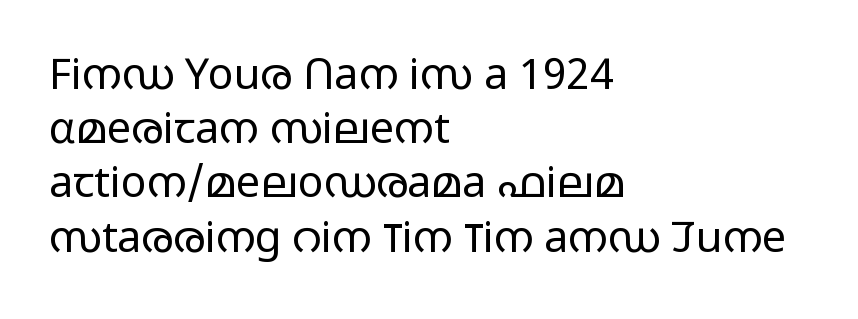
The passage shown is typed in a proportional face where columns would drift. Posture: upright roman. Weight class: somewhere from thin through regular. The strip under each line holds only bare page.
